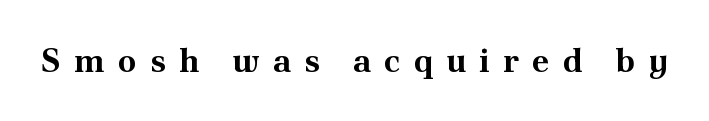
Posture: upright roman. Descenders hang freely into open space. A full-strength bold gives these letters their thick strokes. Unlike a clean sans, this face finishes its strokes with serifs. Is this a fixed-width face? No — the glyphs have proportional, varying widths.
